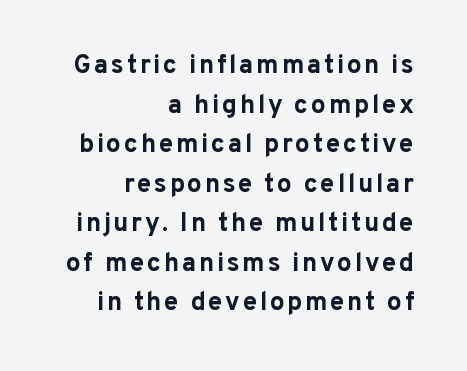
{"italic": "no", "bold": "yes", "underline": "no", "align": "right", "line_spacing": "normal", "line_spacing_ratio": 1.52, "glyph_px": 26}
